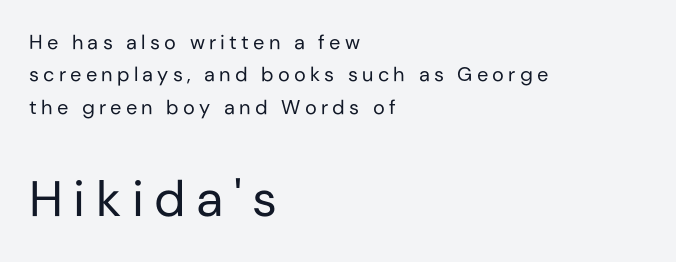
{"serif": "no", "italic": "no", "bold": "no", "weight": "regular", "width": "normal", "stroke_contrast": "low", "x_height": "medium", "monospaced": "no", "underline": "no", "align": "left", "line_spacing": "normal", "line_spacing_ratio": 1.62, "letter_spacing": "wide", "letter_spacing_em": 0.21, "larger_block": "second", "size_ratio": 2.5, "glyph_px": 50}
